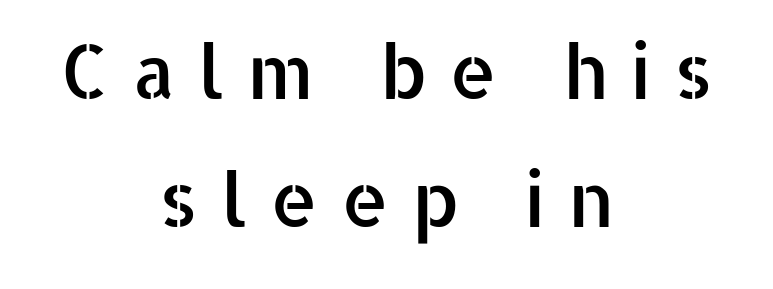
Q: Is the text italic (slanted)? A: No, it is upright.
Q: Is the typeface a serif or a sans-serif typeface? A: Sans-serif.
Q: Is the text underlined? A: No.
Q: How is the paragraph aligned? A: Centered.
Q: Is the spacing between letters normal or unusually wide? A: Unusually wide.
Q: Width (condensed, normal, or wide)? A: Normal.
Q: Stroke contrast? A: Low.
Q: x-height? A: Medium.
Q: Monospaced? A: No.
